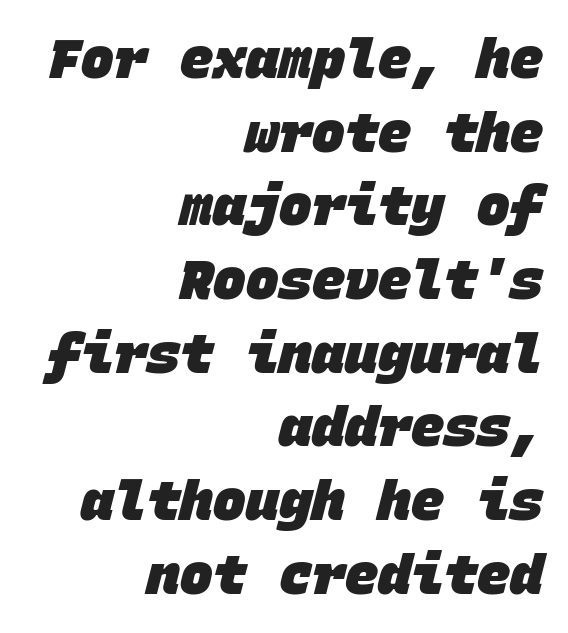
{"serif": "no", "bold": "yes", "weight": "heavy", "width": "normal", "stroke_contrast": "low", "x_height": "large", "monospaced": "yes", "underline": "no", "align": "right", "line_spacing": "normal", "line_spacing_ratio": 1.34, "letter_spacing": "normal", "letter_spacing_em": 0.0, "glyph_px": 55}
